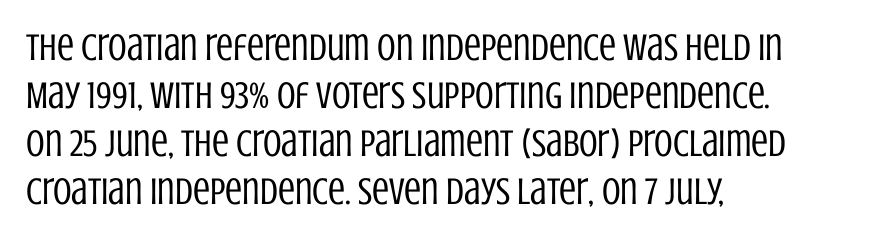
Q: Is the text bold? A: No.
Q: Is the text italic (slanted)? A: No, it is upright.
Q: Is the typeface a serif or a sans-serif typeface? A: Sans-serif.
Q: Is the text underlined? A: No.
Q: How is the paragraph aligned? A: Left-aligned.
Q: Is the spacing between letters normal or unusually wide? A: Normal.
Q: Is the spacing between lines tight, normal or loose? A: Normal.
Q: Width (condensed, normal, or wide)? A: Condensed.
Q: Stroke contrast? A: Low.
Q: x-height? A: Large.
Q: Monospaced? A: No.
